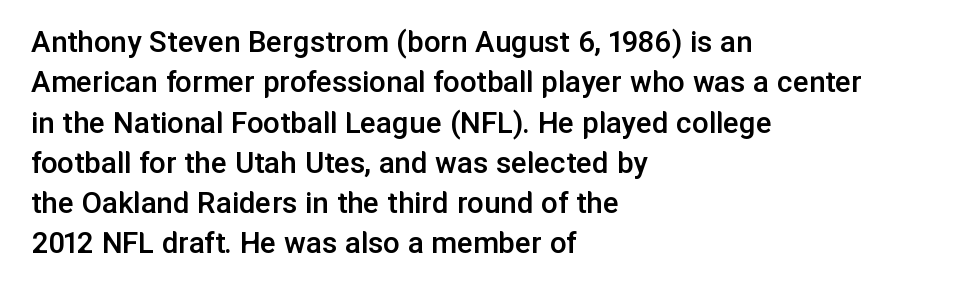
The image shows 33 px semibold sans-serif type, upright; set left-aligned, line spacing 1.22x, normal letter spacing, not underlined; low stroke contrast and a medium x-height.
